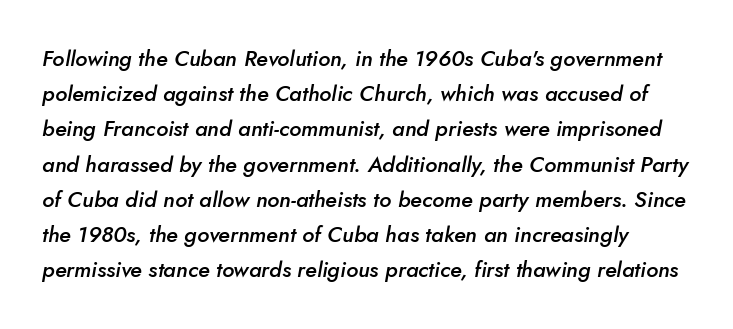
Q: Is the text bold? A: Semi-bold.
Q: Is the text italic (slanted)? A: Yes, it leans right by about 5 degrees.
Q: Is the text underlined? A: No.
Q: Is the spacing between letters normal or unusually wide? A: Normal.
Q: Is the spacing between lines tight, normal or loose? A: Normal.
